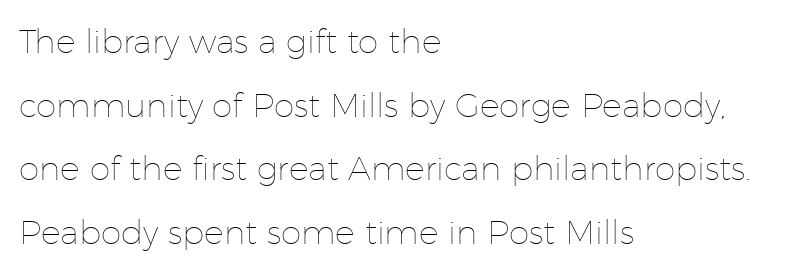
On a weight scale, this lands at 450 or below. Character widths vary here, with narrow letters taking less room than wide ones. Posture: vertical. These lines are set flush left with a ragged right edge. Type without underlining.
